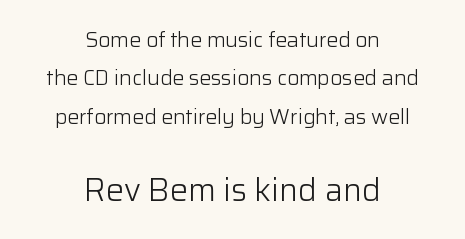
The type family on display is of the sans-serif kind. No letter is thick-stroked: the sample isn't bold. What stands out about the letter spacing? Nothing — it is the standard amount. The letters advance in unequal steps, a hallmark of proportional type. Short and long lines alike share a common midpoint. Glance below the letters and you will spot only blank space.
